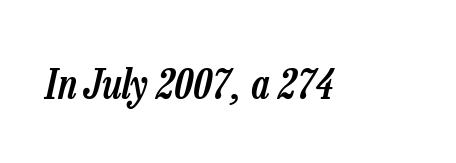
Nobody touched the tracking dial on this one. Check under the words: just untouched page. The rendering uses natural spacing where letterforms have individual widths. The typesetting leans somewhat heavy: a semibold.
